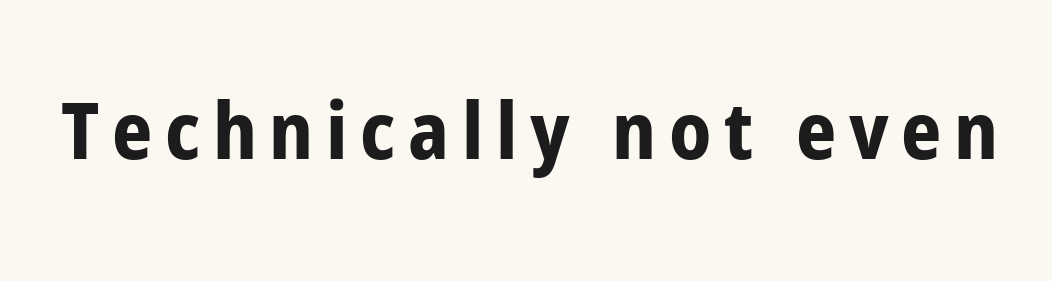
The image shows 79 px bold, condensed sans-serif type, upright; set not underlined; low stroke contrast and a medium x-height.
